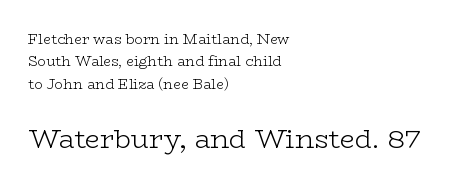
{"italic": "no", "bold": "no", "underline": "no", "align": "left", "line_spacing": "normal", "line_spacing_ratio": 1.6, "letter_spacing": "normal", "letter_spacing_em": 0.0, "larger_block": "second", "size_ratio": 1.93, "glyph_px": 27}
